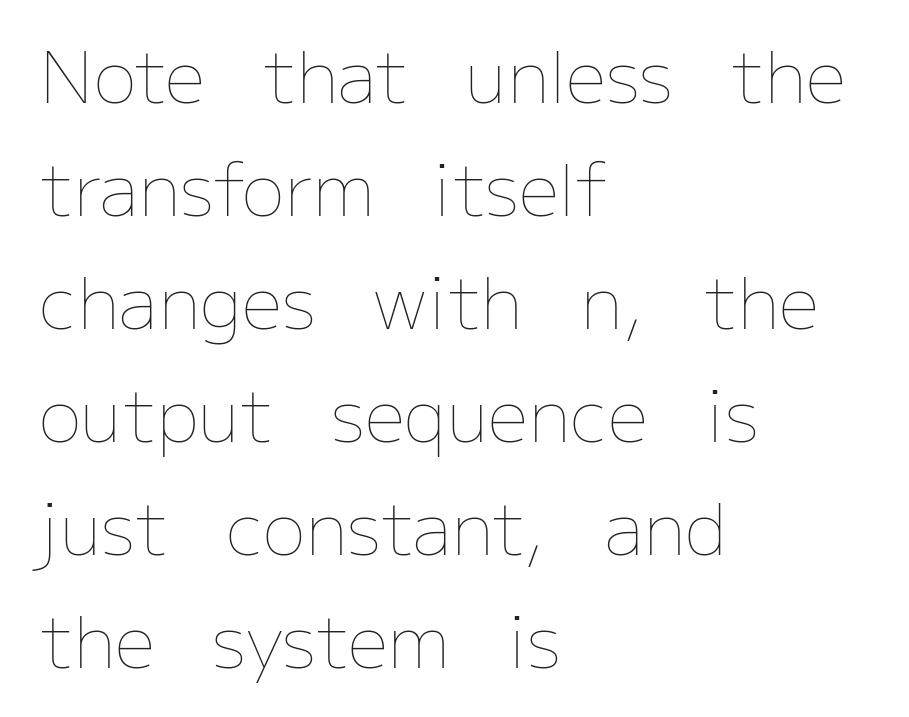
The image shows 72 px thin type, upright; set left-aligned, normal line spacing (1.57x), normal letter spacing, not underlined; low stroke contrast and a medium x-height.
